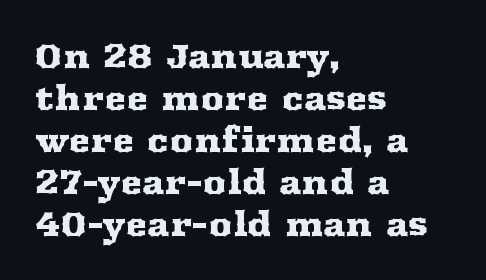
In terms of letterspacing, this is plain default setting. Character widths vary here, with narrow letters taking less room than wide ones. The space between consecutive lines is moderate. Designer's note — italics off, roman on.
